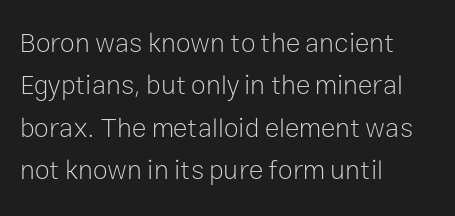
Q: Is the text bold? A: No.
Q: Is the text italic (slanted)? A: No, it is upright.
Q: Is the text underlined? A: No.
Q: How is the paragraph aligned? A: Left-aligned.
Q: Is the spacing between letters normal or unusually wide? A: Normal.
Q: Is the spacing between lines tight, normal or loose? A: Normal.
